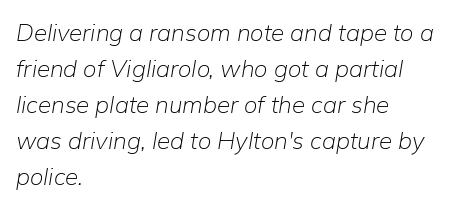
The image shows 24 px text type, italic (leaning right); set left-aligned, normal line spacing (1.5x), normal letter spacing, not underlined.
